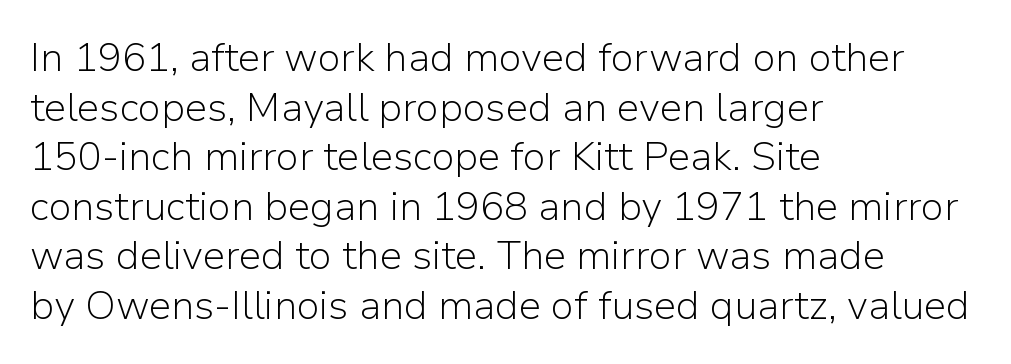
{"serif": "no", "italic": "no", "bold": "no", "weight": "light", "width": "normal", "stroke_contrast": "low", "x_height": "medium", "monospaced": "no", "underline": "no", "align": "left", "line_spacing_ratio": 1.24, "letter_spacing": "normal", "letter_spacing_em": 0.0, "glyph_px": 40}
